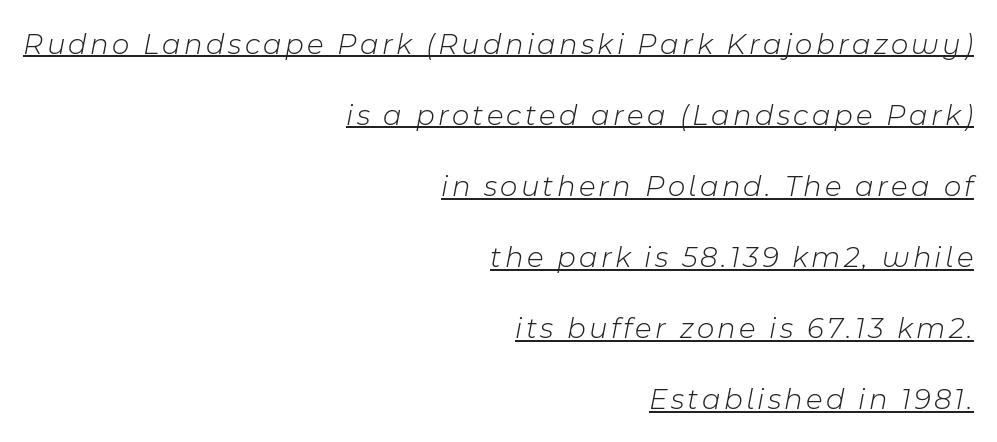
{"italic": "yes", "lean": "right", "slant_degrees": 11, "bold": "no", "weight": "light", "width": "normal", "stroke_contrast": "low", "x_height": "medium", "monospaced": "no", "underline": "yes", "align": "right", "line_spacing": "loose", "line_spacing_ratio": 2.37, "glyph_px": 30}
